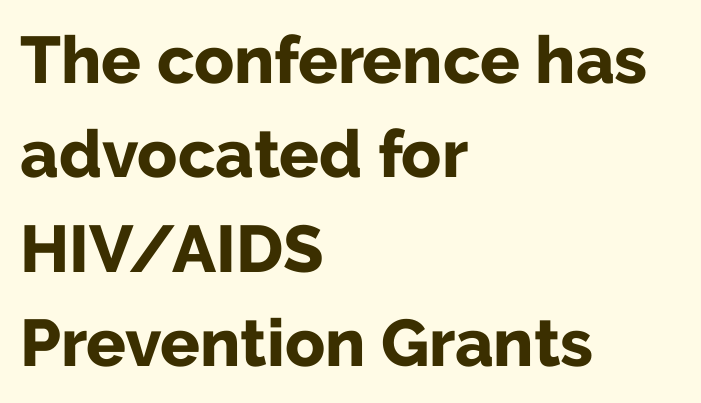
{"serif": "no", "italic": "no", "bold": "yes", "weight": "bold", "width": "normal", "stroke_contrast": "low", "x_height": "medium", "monospaced": "no", "underline": "no", "align": "left", "line_spacing": "normal", "line_spacing_ratio": 1.43, "letter_spacing": "normal", "letter_spacing_em": 0.0, "glyph_px": 66}
